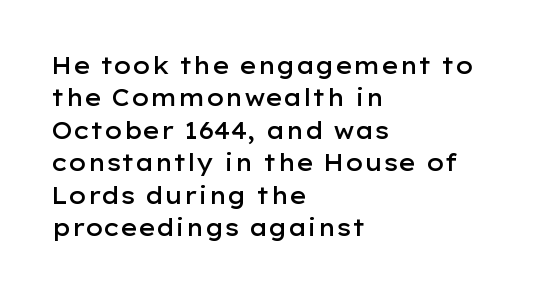
Q: Is the text bold? A: Semi-bold.
Q: Is the text italic (slanted)? A: No, it is upright.
Q: Is the text underlined? A: No.
Q: How is the paragraph aligned? A: Left-aligned.
Q: Is the spacing between letters normal or unusually wide? A: Normal.
Q: Is the spacing between lines tight, normal or loose? A: Normal.
